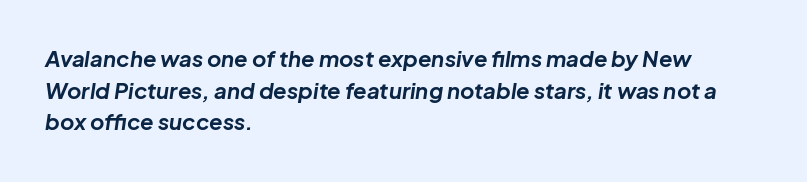
{"italic": "yes", "lean": "right", "slant_degrees": 8, "bold": "yes", "underline": "no", "align": "left", "line_spacing": "normal", "line_spacing_ratio": 1.44, "letter_spacing": "normal", "letter_spacing_em": 0.0, "glyph_px": 22}
